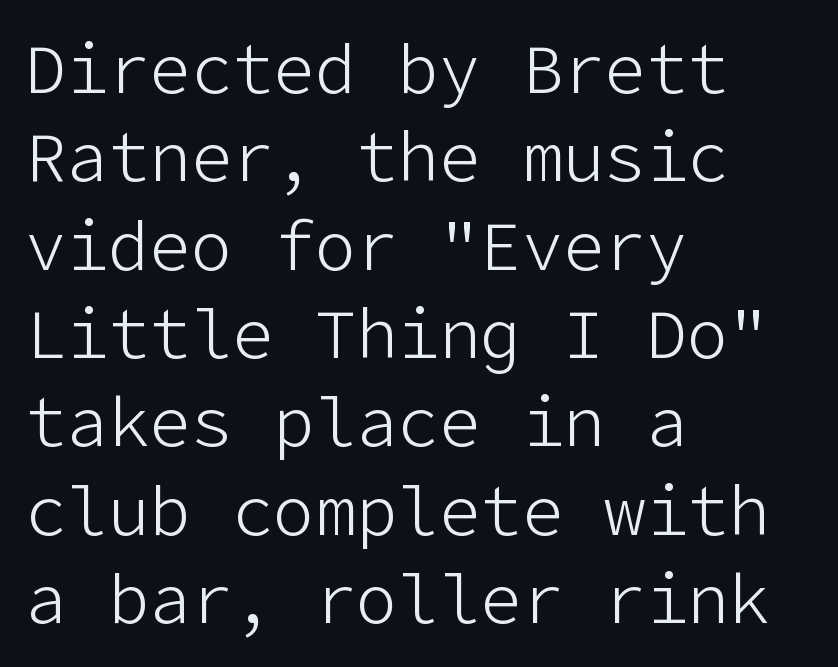
{"serif": "no", "italic": "no", "bold": "no", "weight": "light", "width": "normal", "stroke_contrast": "low", "x_height": "medium", "underline": "no", "align": "left", "line_spacing": "normal", "line_spacing_ratio": 1.28, "letter_spacing": "normal", "letter_spacing_em": 0.0, "glyph_px": 69}
